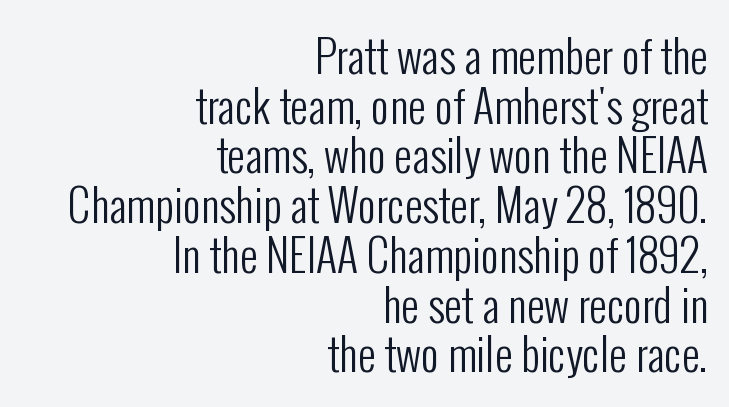
The image shows 44 px regular-weight, condensed sans-serif type, upright; set right-aligned, tight line spacing (1.13x), normal letter spacing, not underlined; low stroke contrast and a medium x-height.
